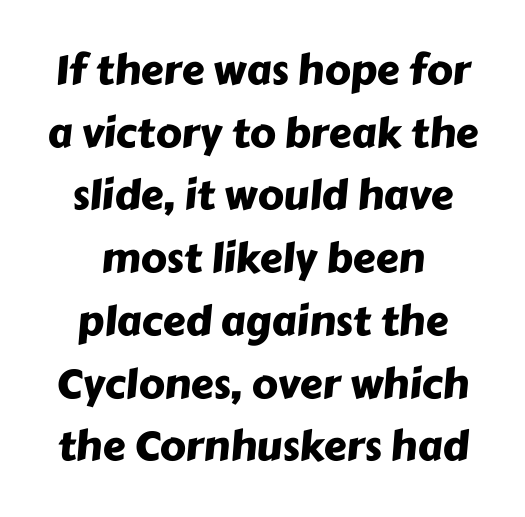
Q: Is the typeface a serif or a sans-serif typeface? A: Sans-serif.
Q: Is the text underlined? A: No.
Q: How is the paragraph aligned? A: Centered.
Q: Is the spacing between letters normal or unusually wide? A: Normal.
Q: Is the spacing between lines tight, normal or loose? A: Normal.
Q: Width (condensed, normal, or wide)? A: Normal.
Q: Stroke contrast? A: Low.
Q: x-height? A: Medium.
Q: Monospaced? A: No.
